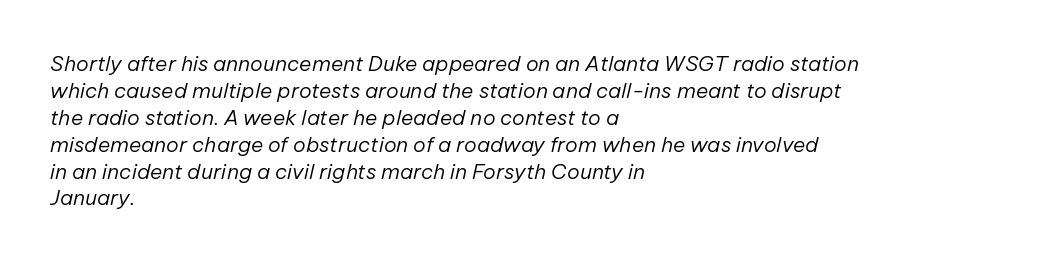
An italicized treatment has been applied to the whole sample. The space between consecutive lines is moderate. Check the space under the baseline: it is left empty. In terms of letterspacing, this is plain default setting. Weight: in the light-to-regular range.
